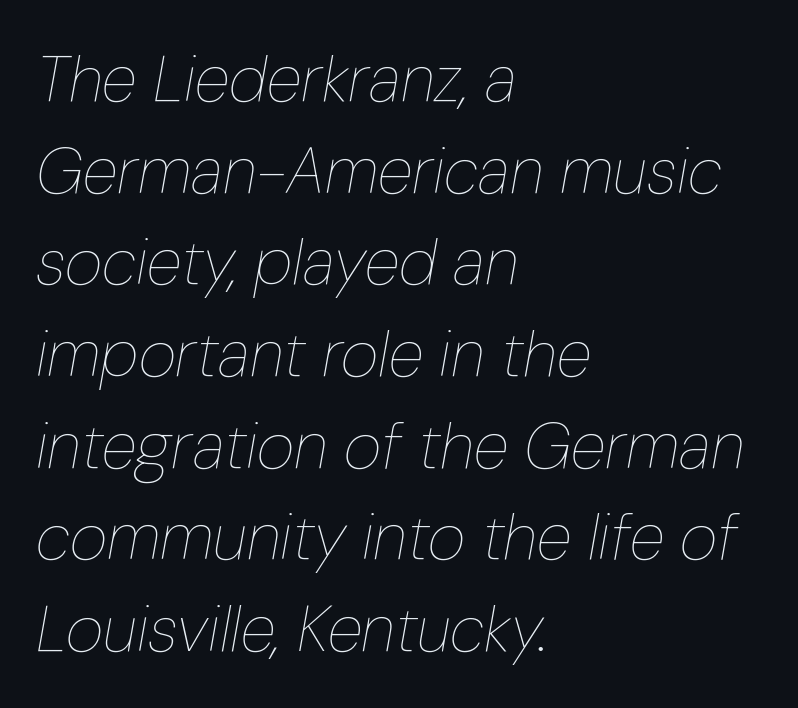
Is the stroke heavy? The answer is a plain regular-or-lighter. A typesetter would mark this as italic. The passage shown stacks its lines at a standard gap. Glyph-to-glyph distance matches everyday printed text.
